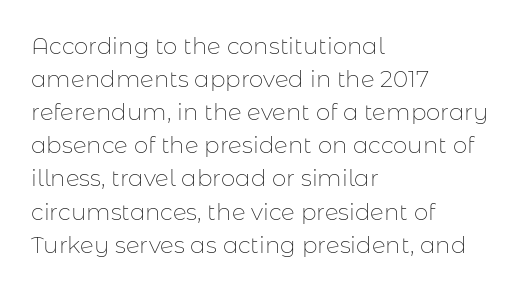
{"italic": "no", "bold": "no", "underline": "no", "align": "left", "line_spacing": "normal", "line_spacing_ratio": 1.44, "letter_spacing": "normal", "letter_spacing_em": 0.0, "glyph_px": 23}
